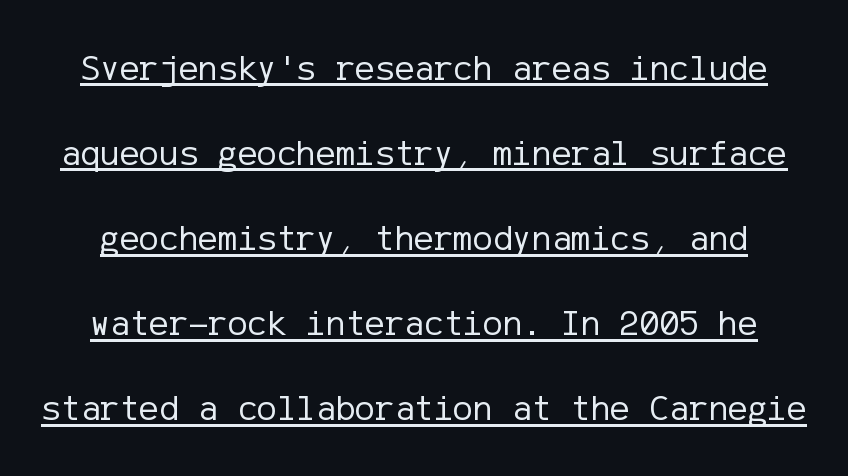
{"serif": "no", "italic": "no", "bold": "no", "weight": "regular", "width": "normal", "stroke_contrast": "low", "x_height": "medium", "underline": "yes", "line_spacing": "loose", "line_spacing_ratio": 2.3, "letter_spacing": "normal", "letter_spacing_em": 0.0, "glyph_px": 37}
